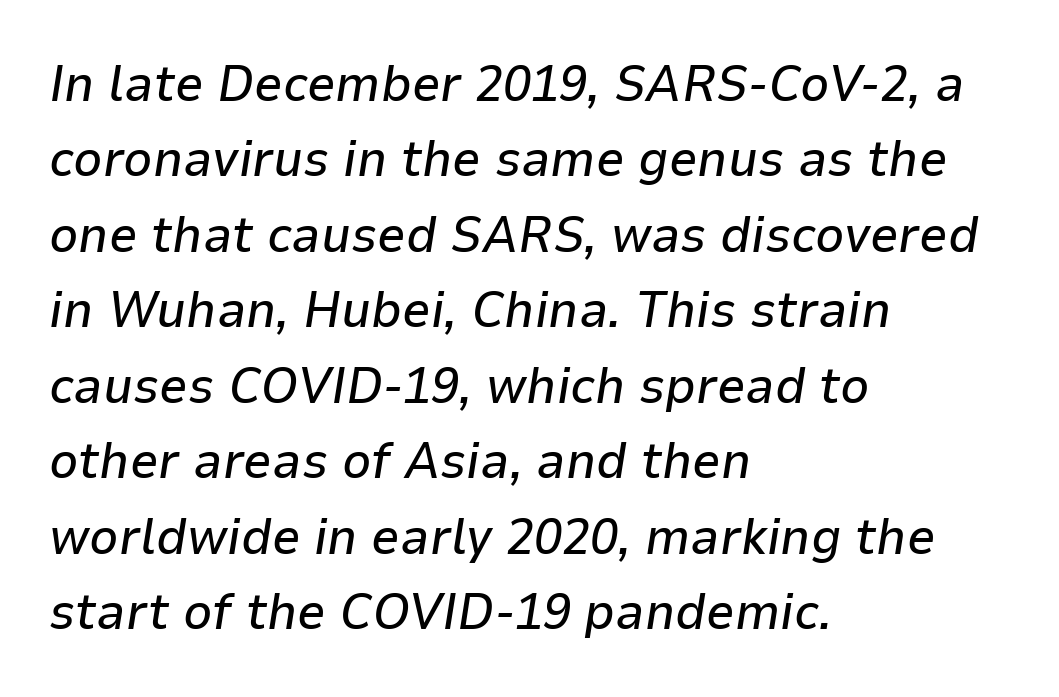
Posture: slanted. A clean baseline with only descenders dipping below it. Here the designer chose a conventional face with non-uniform glyph widths. Look at the tracking — it's just the regular setting, nothing added.
